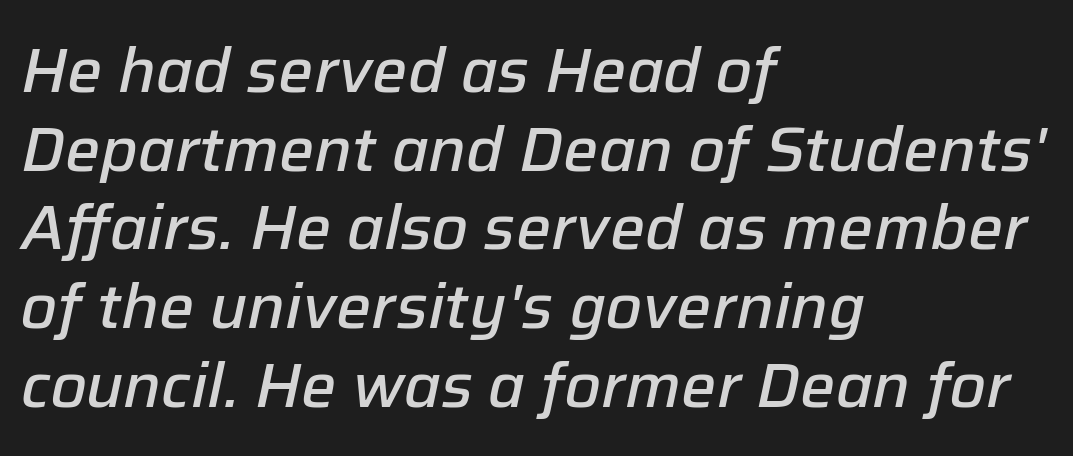
Does the lettering tilt? It does — this is italic. The tracking reads as untouched default to a designer's eye. Look at the stroke-to-counter ratio: somewhat heavy, a semibold. Do the characters align in a grid? No, the font is proportional. The leading is moderate, giving the passage an even texture.
